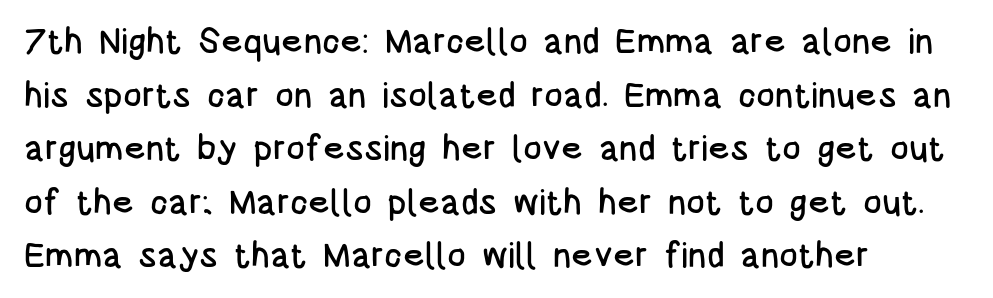
Q: Is the text italic (slanted)? A: No, it is upright.
Q: Is the typeface a serif or a sans-serif typeface? A: Sans-serif.
Q: Is the text underlined? A: No.
Q: How is the paragraph aligned? A: Left-aligned.
Q: Is the spacing between letters normal or unusually wide? A: Normal.
Q: Is the spacing between lines tight, normal or loose? A: Normal.
Q: Width (condensed, normal, or wide)? A: Condensed.
Q: Stroke contrast? A: Low.
Q: x-height? A: Large.
Q: Monospaced? A: No.
